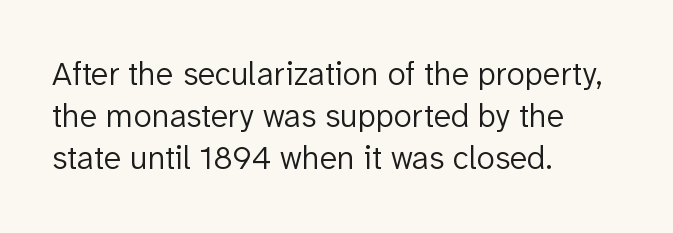
Q: Is the text bold? A: No.
Q: Is the text italic (slanted)? A: No, it is upright.
Q: Is the typeface a serif or a sans-serif typeface? A: Sans-serif.
Q: Is the text underlined? A: No.
Q: How is the paragraph aligned? A: Left-aligned.
Q: Is the spacing between letters normal or unusually wide? A: Normal.
Q: Is the spacing between lines tight, normal or loose? A: Normal.
Q: Width (condensed, normal, or wide)? A: Normal.
Q: Stroke contrast? A: Low.
Q: x-height? A: Medium.
Q: Monospaced? A: No.
